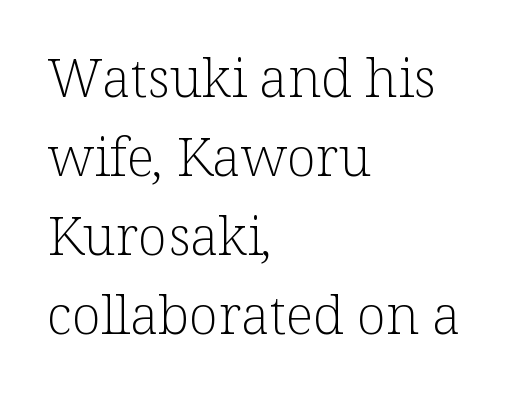
The characters display serif detailing at their extremities. No italicization has been applied; the sample stays upright. Does extra space separate the letters? No, they use regular spacing. The rag falls on the right side of this text block.
